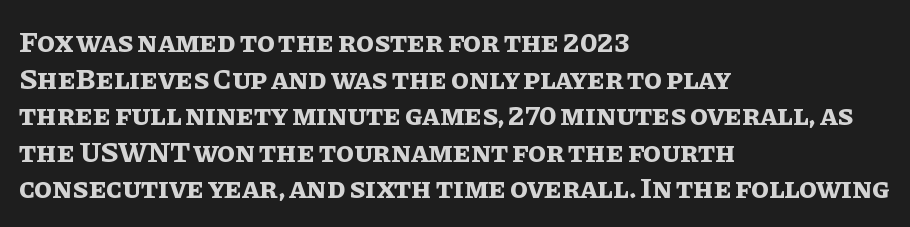
The image shows 29 px bold type, upright; set left-aligned, normal line spacing (1.26x), normal letter spacing, not underlined; low stroke contrast and a large x-height.
